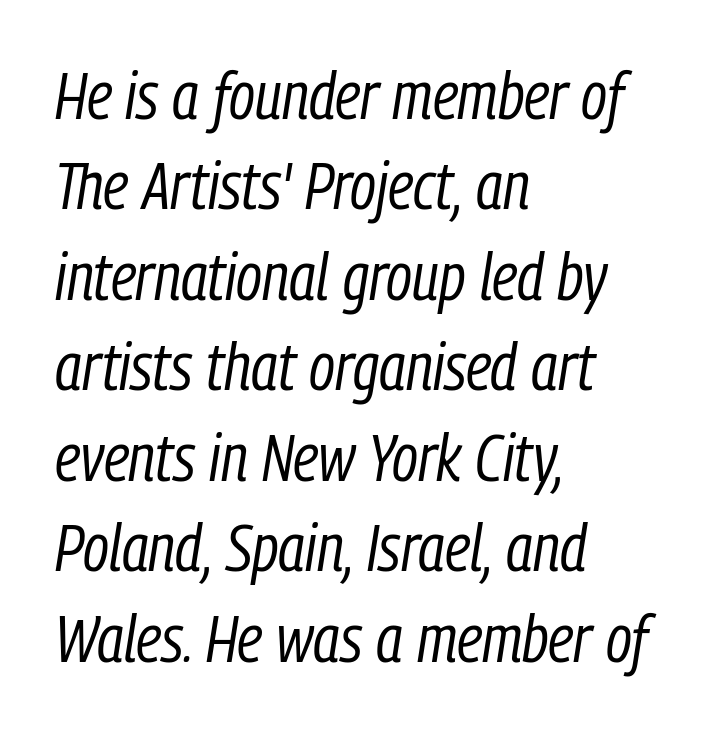
Q: Is the text bold? A: No.
Q: Is the text italic (slanted)? A: Yes, it leans right by about 9 degrees.
Q: Is the text underlined? A: No.
Q: How is the paragraph aligned? A: Left-aligned.
Q: Is the spacing between letters normal or unusually wide? A: Normal.
Q: Is the spacing between lines tight, normal or loose? A: Normal.
Q: Width (condensed, normal, or wide)? A: Condensed.
Q: Stroke contrast? A: Low.
Q: x-height? A: Medium.
Q: Monospaced? A: No.
